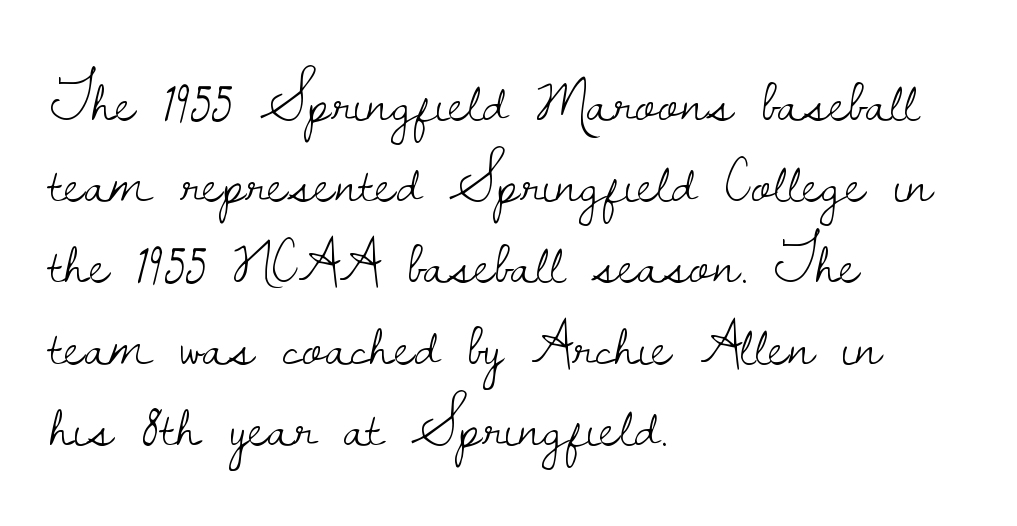
The image shows 62 px light serif type; set left-aligned, normal line spacing (1.31x), normal letter spacing, not underlined; low stroke contrast and a small x-height.
